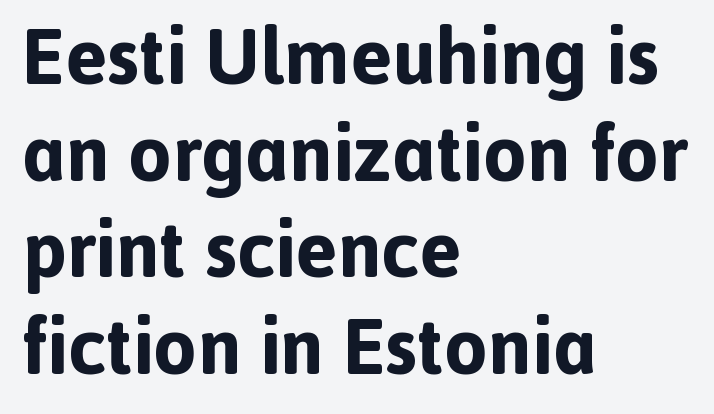
The image shows 78 px bold sans-serif type, upright; set left-aligned, line spacing 1.24x, normal letter spacing, not underlined; a medium x-height.
